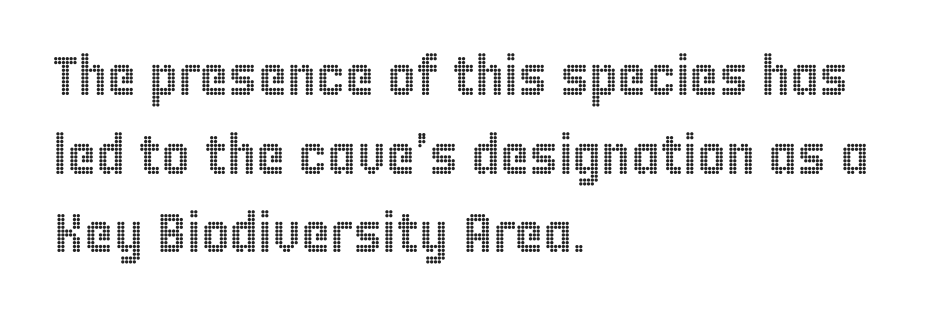
{"italic": "no", "width": "condensed", "x_height": "large", "monospaced": "no", "underline": "no", "align": "left", "line_spacing": "normal", "line_spacing_ratio": 1.43, "letter_spacing": "normal", "letter_spacing_em": 0.0, "glyph_px": 55}
